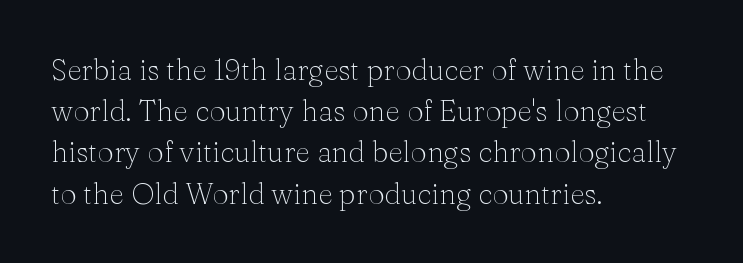
{"serif": "yes", "italic": "no", "bold": "no", "weight": "light", "width": "normal", "stroke_contrast": "medium", "x_height": "medium", "monospaced": "no", "underline": "no", "align": "left", "line_spacing": "normal", "line_spacing_ratio": 1.42, "letter_spacing": "normal", "letter_spacing_em": 0.0, "glyph_px": 29}
